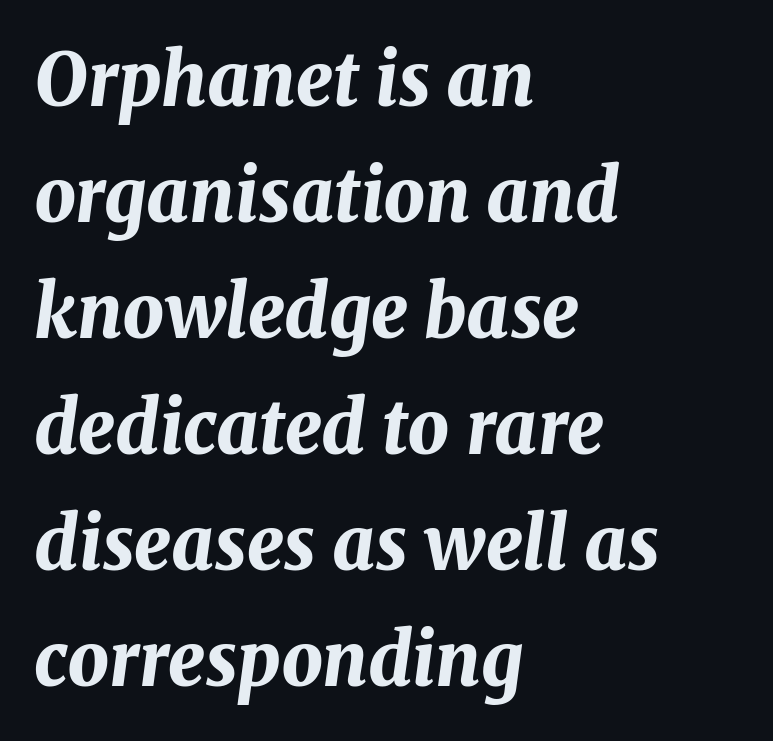
The image shows 73 px bold type, italic (leaning right); set left-aligned, normal line spacing (1.59x), normal letter spacing, not underlined; medium stroke contrast and a medium x-height.
